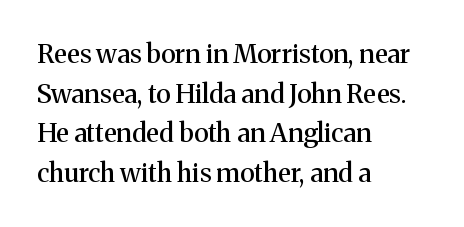
{"italic": "no", "underline": "no", "align": "left", "line_spacing": "normal", "line_spacing_ratio": 1.52, "letter_spacing": "normal", "letter_spacing_em": 0.0, "glyph_px": 26}
